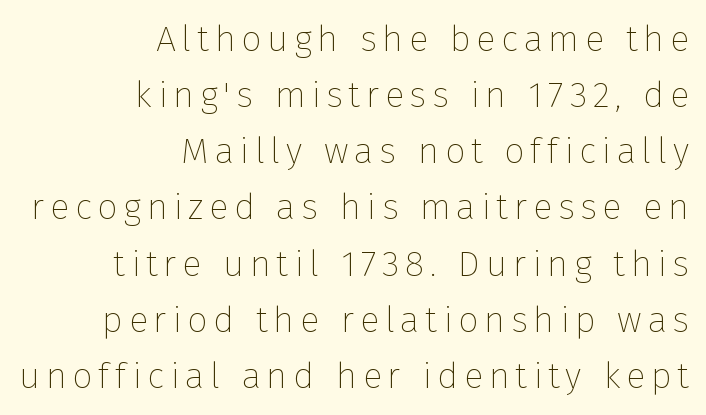
The image shows 36 px thin sans-serif type, upright; set right-aligned, normal line spacing (1.56x), not underlined; low stroke contrast and a medium x-height.
